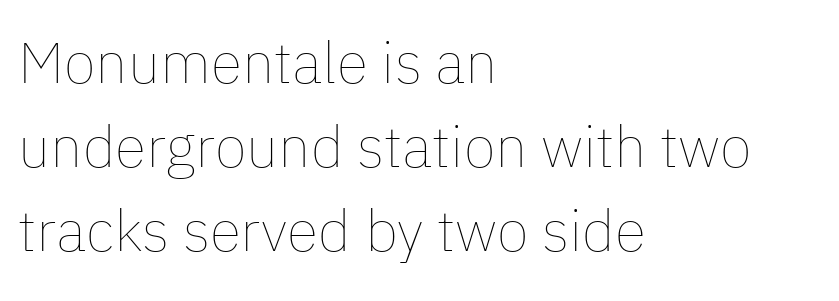
Do the characters align in a grid? No, the font is proportional. The typesetter chose a ragged-right arrangement here. The passage shown has conventional tracking throughout. Check the space under the baseline: it is left empty.
